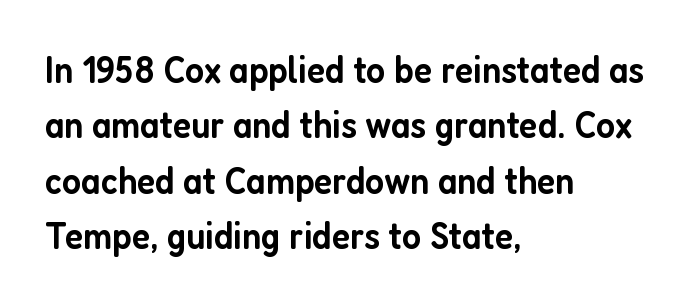
Q: Is the text bold? A: Semi-bold.
Q: Is the text italic (slanted)? A: No, it is upright.
Q: Is the typeface a serif or a sans-serif typeface? A: Sans-serif.
Q: Is the text underlined? A: No.
Q: How is the paragraph aligned? A: Left-aligned.
Q: Is the spacing between letters normal or unusually wide? A: Normal.
Q: Is the spacing between lines tight, normal or loose? A: Normal.
Q: Width (condensed, normal, or wide)? A: Condensed.
Q: Stroke contrast? A: Low.
Q: x-height? A: Medium.
Q: Monospaced? A: No.
